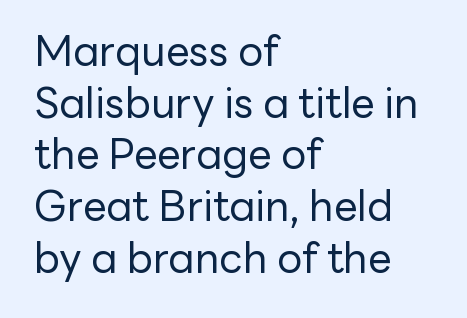
The image shows 42 px regular-weight sans-serif type, upright; set left-aligned, line spacing 1.23x, normal letter spacing, not underlined; low stroke contrast and a medium x-height.
